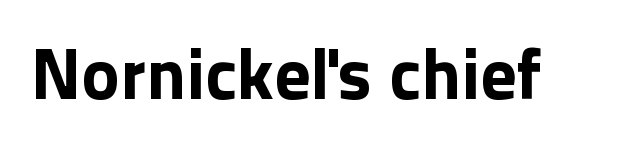
Rule under the text: the space is simply empty. Strong, thick strokes mark this as bold type. The letterforms sit shoulder to shoulder at normal distance. Character widths vary here, with narrow letters taking less room than wide ones.
